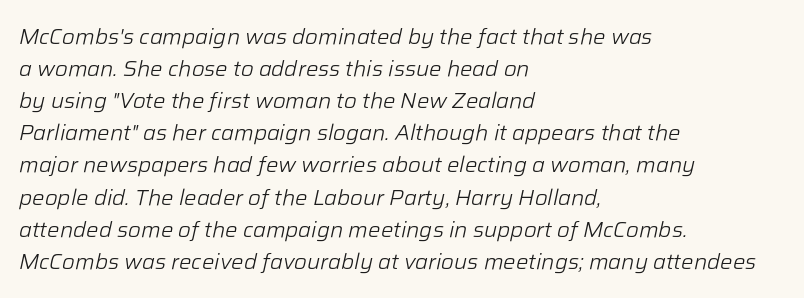
Q: Is the text bold? A: No.
Q: Is the text italic (slanted)? A: Yes, it leans right by about 12 degrees.
Q: Is the text underlined? A: No.
Q: How is the paragraph aligned? A: Left-aligned.
Q: Is the spacing between letters normal or unusually wide? A: Normal.
Q: Is the spacing between lines tight, normal or loose? A: Normal.
